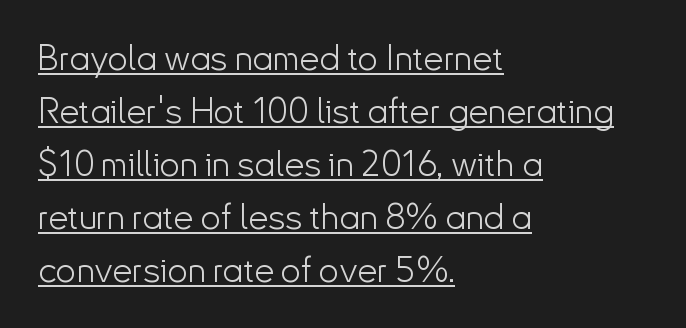
{"serif": "no", "italic": "no", "bold": "no", "weight": "light", "width": "normal", "stroke_contrast": "low", "x_height": "small", "monospaced": "no", "underline": "yes", "align": "left", "line_spacing": "normal", "line_spacing_ratio": 1.47, "letter_spacing": "normal", "letter_spacing_em": 0.0, "glyph_px": 36}
